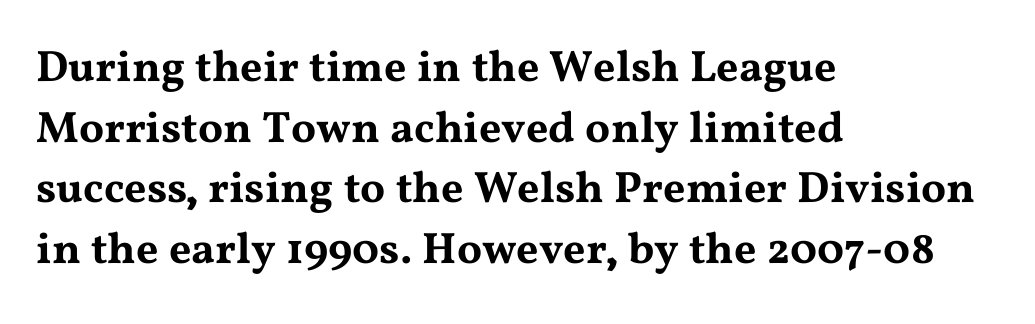
{"serif": "yes", "italic": "no", "width": "wide", "stroke_contrast": "medium", "x_height": "medium", "monospaced": "no", "underline": "no", "align": "left", "line_spacing": "normal", "line_spacing_ratio": 1.38, "letter_spacing": "normal", "letter_spacing_em": 0.0, "glyph_px": 44}
